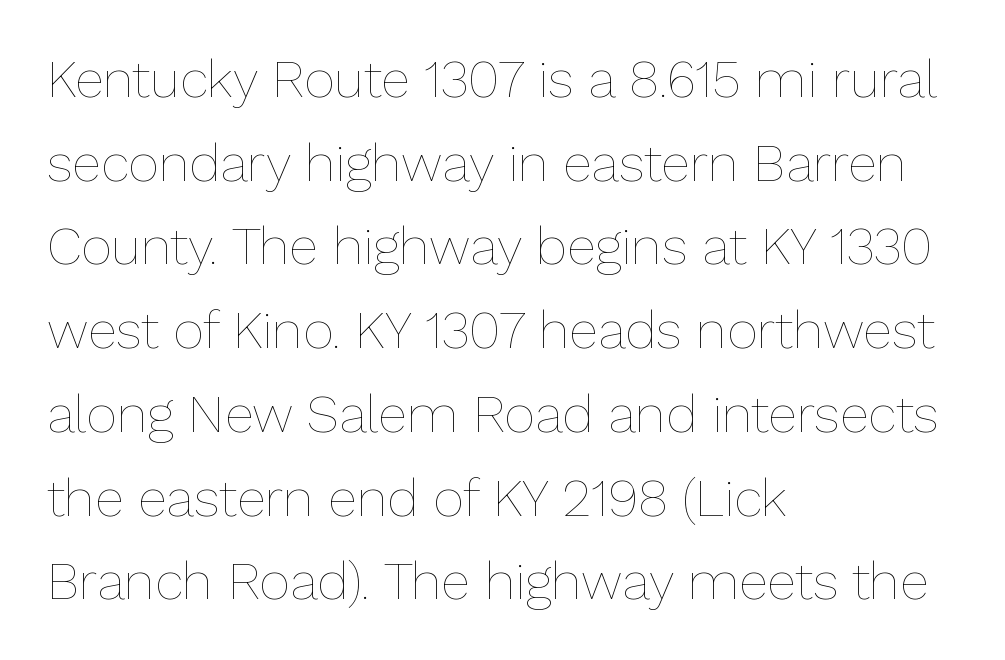
{"italic": "no", "bold": "no", "weight": "thin", "width": "normal", "stroke_contrast": "low", "x_height": "medium", "monospaced": "no", "underline": "no", "align": "left", "line_spacing": "normal", "line_spacing_ratio": 1.58, "letter_spacing": "normal", "letter_spacing_em": 0.0, "glyph_px": 53}
